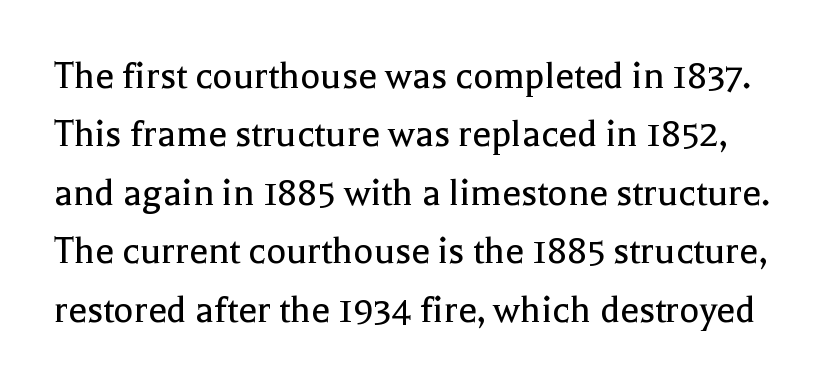
Q: Is the text bold? A: No.
Q: Is the text italic (slanted)? A: No, it is upright.
Q: Is the typeface a serif or a sans-serif typeface? A: Serif.
Q: Is the text underlined? A: No.
Q: Is the spacing between letters normal or unusually wide? A: Normal.
Q: Is the spacing between lines tight, normal or loose? A: Normal.
Q: Width (condensed, normal, or wide)? A: Normal.
Q: x-height? A: Medium.
Q: Monospaced? A: No.
